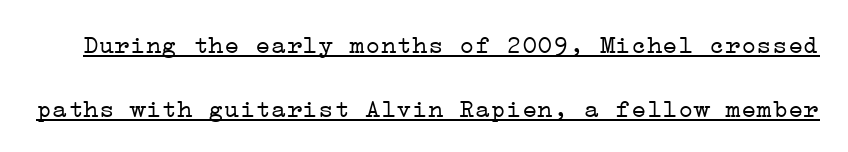
Compared with typical paragraphs, the rows here are farther apart. This reads as an unemphasized weight, regular at the heaviest. Tall strokes in this sample are plumb rather than angled. These characters rest on top of a visible drawn line. Each word holds together tightly as a unit, with standard inter-letter gaps.
